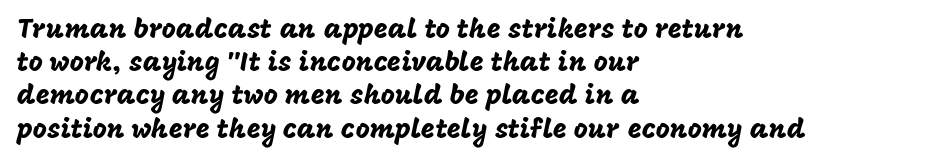
The image shows 27 px text type; set left-aligned, line spacing 1.23x, normal letter spacing, not underlined.
